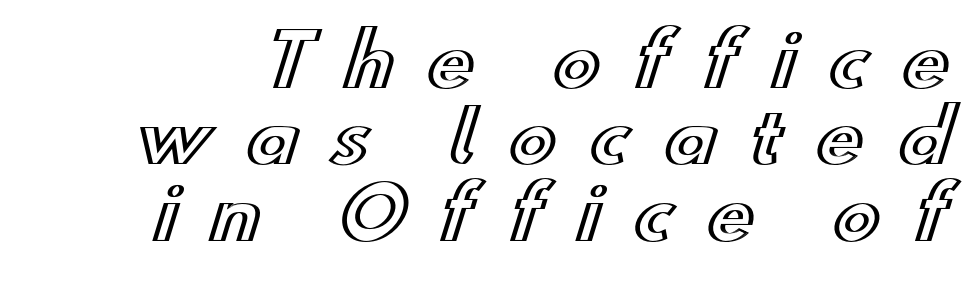
This rendering widens character spacing well past its baseline value. Descenders are the only things crossing below the line. These lines huddle together more closely than default settings would place them. Varying glyph widths throughout — classic text-font behaviour.
